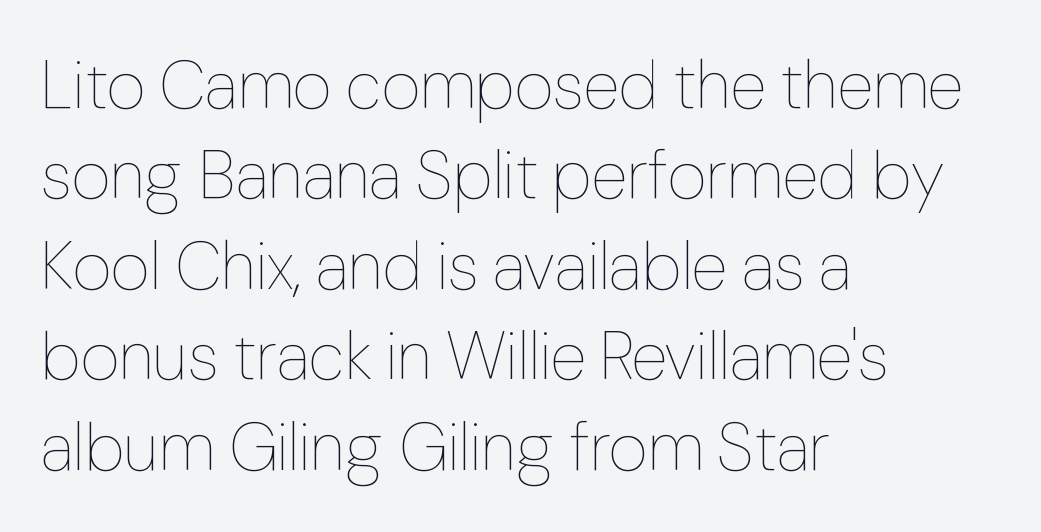
The image shows 67 px thin type, upright; set left-aligned, normal line spacing (1.35x), normal letter spacing, not underlined; low stroke contrast and a medium x-height.
